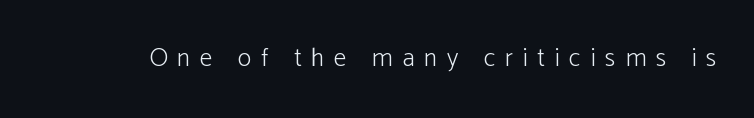
Tracking here is generous; glyphs stand well apart from one another. The weight tops out at a normal text grade. Do the letters lean? They stand straight. The space directly below the letters is spotless.
